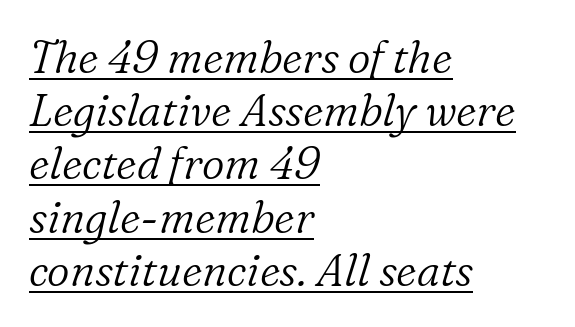
Q: Is the text bold? A: No.
Q: Is the text italic (slanted)? A: Yes, it leans right by about 16 degrees.
Q: Is the typeface a serif or a sans-serif typeface? A: Serif.
Q: Is the text underlined? A: Yes.
Q: How is the paragraph aligned? A: Left-aligned.
Q: Is the spacing between letters normal or unusually wide? A: Normal.
Q: Width (condensed, normal, or wide)? A: Normal.
Q: Stroke contrast? A: Low.
Q: x-height? A: Medium.
Q: Monospaced? A: No.
